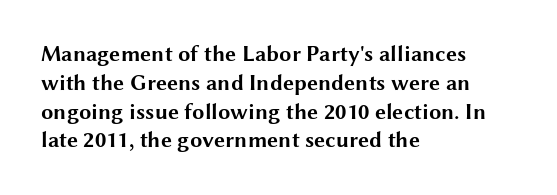
{"italic": "no", "bold": "yes", "underline": "no", "align": "left", "line_spacing": "normal", "line_spacing_ratio": 1.31, "letter_spacing": "normal", "letter_spacing_em": 0.0, "glyph_px": 22}
